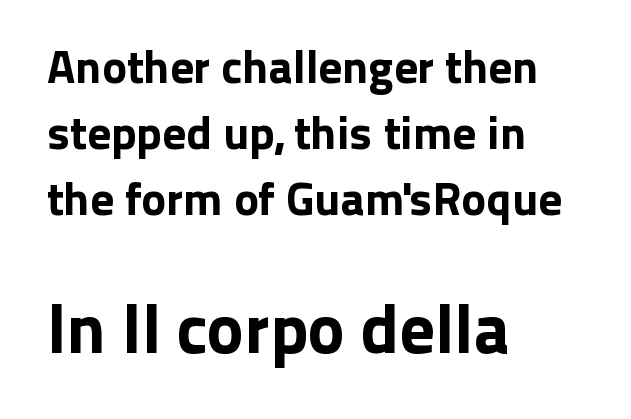
Default kerning and tracking; the words read as compact shapes. Unmarked baselines from the first word to the last. This is the regular roman posture of the typeface. A typesetter would call this leading conventional body-copy spacing. The designer gave the closing block more size than the opening block. One-word summary of the alignment: left.
